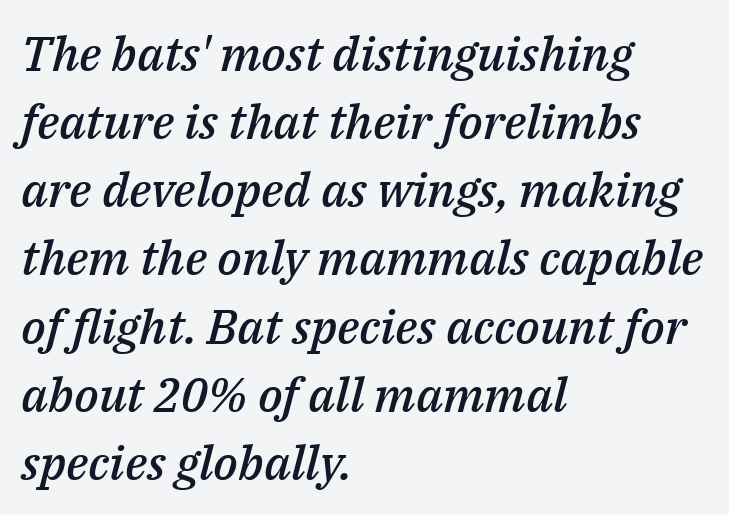
Here the designer chose a conventional face with non-uniform glyph widths. Teacher's note: observe the even left margin — that is flush-left alignment. Every letter is mildly thick-stroked: semibold rather than bold. The text carries the slant typical of an italic or oblique font. The vertical gap from one line to the next is medium.
